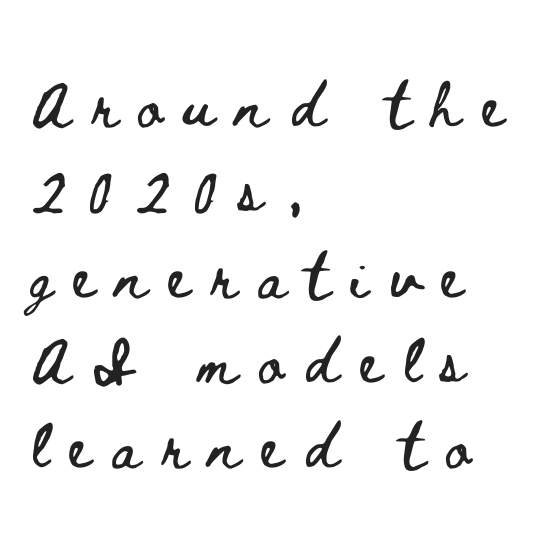
Think of a printed novel: that variable character pitch is what you see here. Does extra space separate the letters? Yes, quite a lot of it. A bare baseline throughout the passage. The rag falls on the right side of this text block. Vertical spacing — default.
